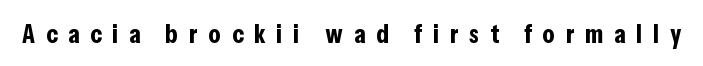
Q: Is the text bold? A: Yes.
Q: Is the text italic (slanted)? A: No, it is upright.
Q: Is the text underlined? A: No.
Q: Is the spacing between letters normal or unusually wide? A: Unusually wide.
